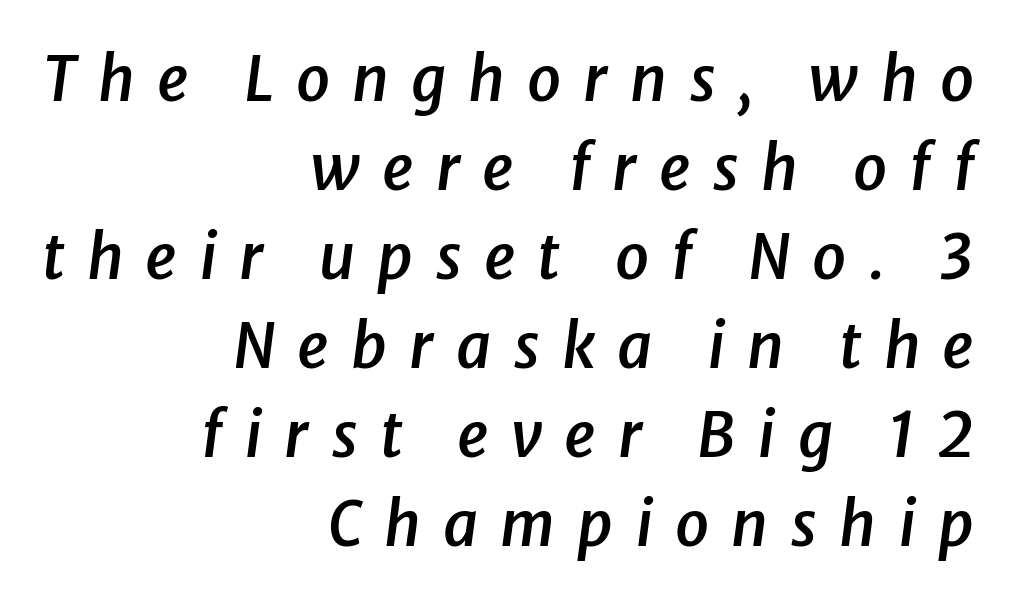
The letters are spread apart with noticeably loose tracking. Teacher's note: observe the even right margin — that is flush-right alignment. Notice the strokes are somewhat thickened but not fully heavy: this is a semibold. The vertical gap from one line to the next is medium. Underline: absent.
